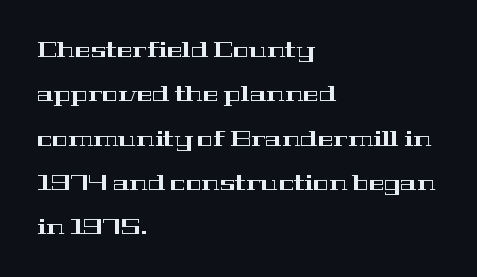
{"italic": "no", "underline": "no", "align": "left", "line_spacing": "loose", "line_spacing_ratio": 2.11, "letter_spacing": "normal", "letter_spacing_em": 0.0, "glyph_px": 21}
